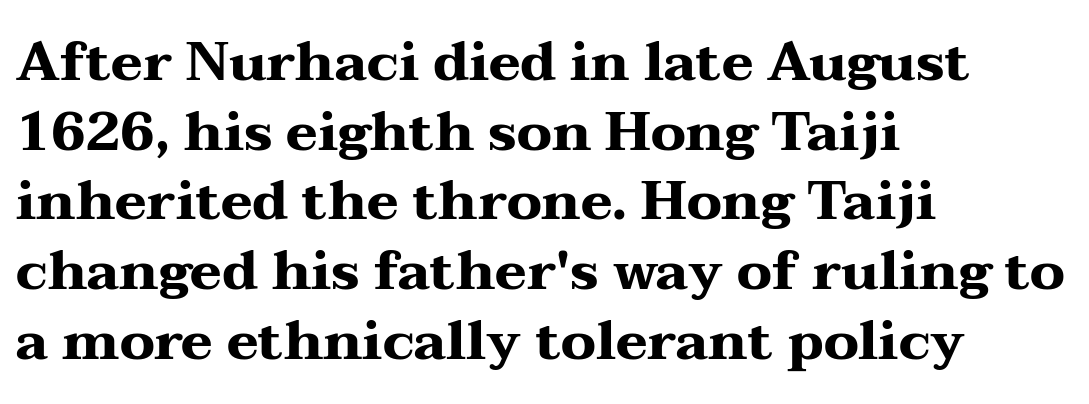
The passage shown is typeset with a serif family. Here the designer chose a conventional face with non-uniform glyph widths. Nope, not italic — everything's standing straight. This sample uses plain, unmodified letter spacing. The rag falls on the right side of this text block. Lines of text with bare space underneath.
